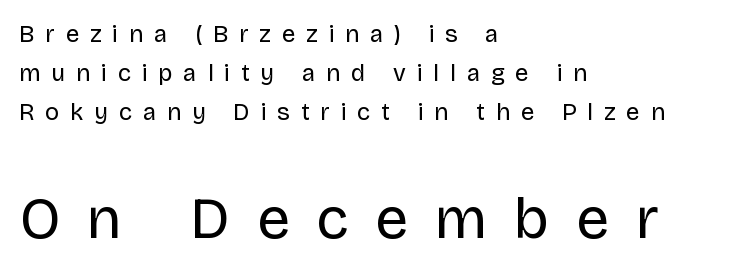
The image shows 59 px regular-weight sans-serif type, upright; set left-aligned, normal line spacing (1.62x), unusually wide letter spacing (+0.45 em), not underlined; the second (bottom) block is 2.46x larger; low stroke contrast and a large x-height.
